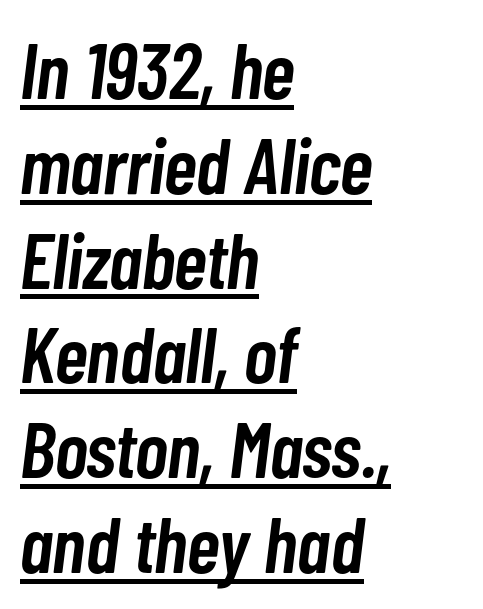
The image shows 79 px semibold, condensed type, italic (leaning right); set left-aligned, line spacing 1.2x, normal letter spacing, underlined; low stroke contrast and a medium x-height.
